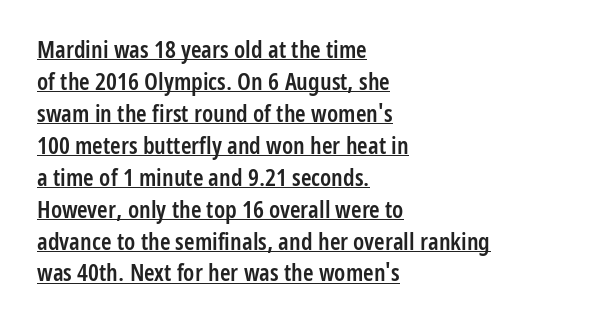
Q: Is the text bold? A: Semi-bold.
Q: Is the text italic (slanted)? A: No, it is upright.
Q: Is the text underlined? A: Yes.
Q: How is the paragraph aligned? A: Left-aligned.
Q: Is the spacing between letters normal or unusually wide? A: Normal.
Q: Is the spacing between lines tight, normal or loose? A: Normal.
